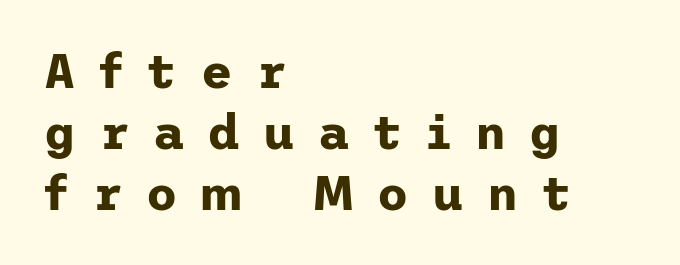
Q: Is the text bold? A: Yes.
Q: Is the text italic (slanted)? A: No, it is upright.
Q: Is the typeface a serif or a sans-serif typeface? A: Sans-serif.
Q: Is the text underlined? A: No.
Q: How is the paragraph aligned? A: Left-aligned.
Q: Is the spacing between letters normal or unusually wide? A: Unusually wide.
Q: Is the spacing between lines tight, normal or loose? A: Normal.
Q: Width (condensed, normal, or wide)? A: Normal.
Q: Stroke contrast? A: Low.
Q: x-height? A: Medium.
